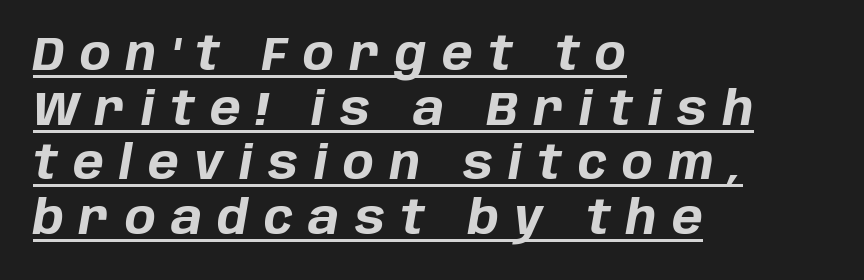
{"italic": "yes", "lean": "right", "slant_degrees": 10, "bold": "yes", "weight": "bold", "width": "normal", "stroke_contrast": "low", "x_height": "large", "monospaced": "no", "underline": "yes", "align": "left", "line_spacing_ratio": 1.19, "letter_spacing": "wide", "letter_spacing_em": 0.34, "glyph_px": 46}
